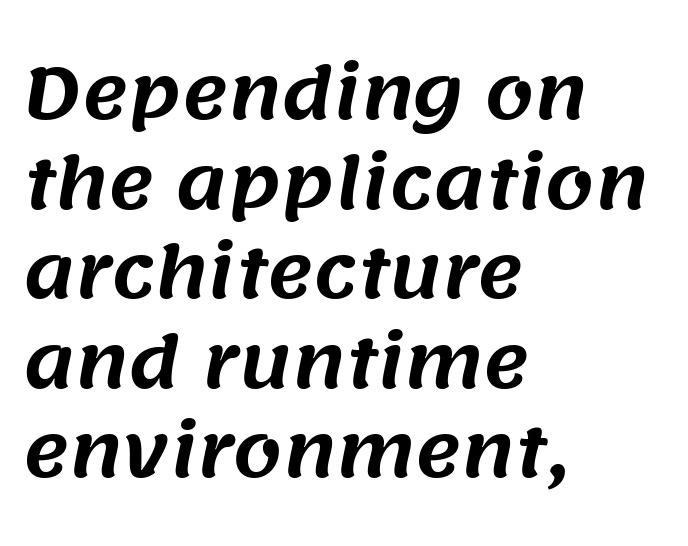
Q: Is the typeface a serif or a sans-serif typeface? A: Sans-serif.
Q: Is the text underlined? A: No.
Q: How is the paragraph aligned? A: Left-aligned.
Q: Is the spacing between letters normal or unusually wide? A: Normal.
Q: Is the spacing between lines tight, normal or loose? A: Normal.
Q: Width (condensed, normal, or wide)? A: Normal.
Q: Stroke contrast? A: Medium.
Q: x-height? A: Large.
Q: Monospaced? A: No.
